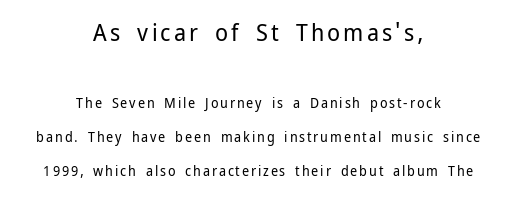
Students, observe: this is what heavily led, spacious text looks like. Does the bottom block carry the larger type? No, the top block does. The axis of the letterforms is exactly vertical. The compositor balanced each line on the midline.
